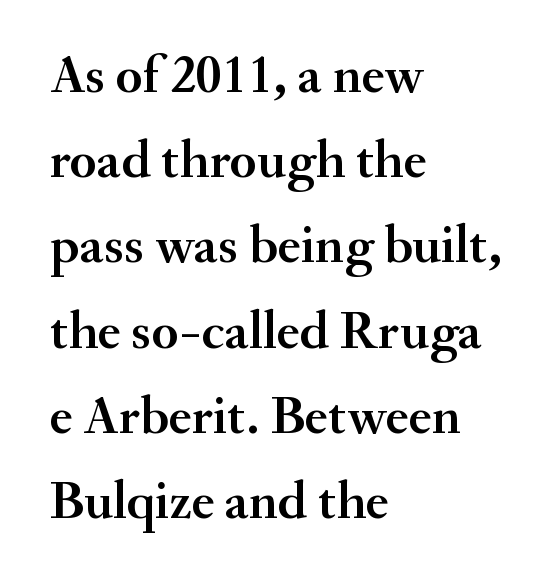
The image shows 55 px serif type, upright; set left-aligned, normal line spacing (1.55x), normal letter spacing, not underlined; medium stroke contrast and a small x-height.
